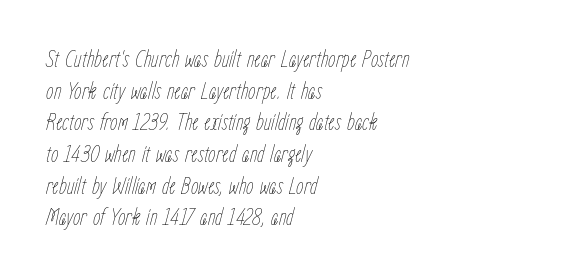
{"italic": "yes", "lean": "right", "slant_degrees": 15, "bold": "no", "underline": "no", "align": "left", "line_spacing": "normal", "line_spacing_ratio": 1.32, "letter_spacing": "normal", "letter_spacing_em": 0.0, "glyph_px": 24}
